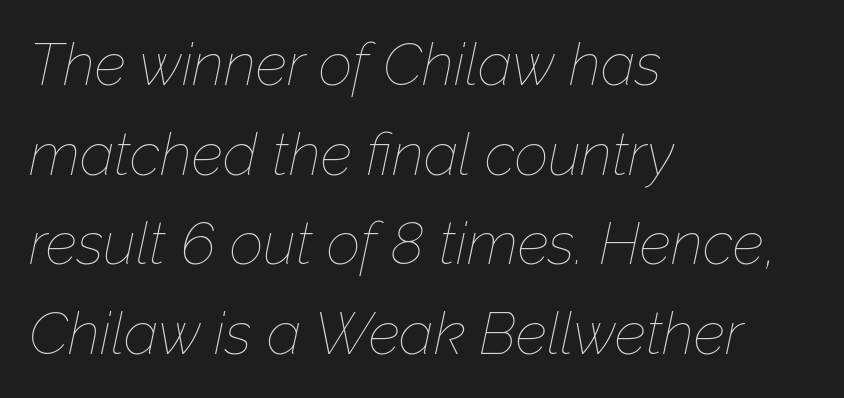
{"italic": "yes", "lean": "right", "slant_degrees": 12, "bold": "no", "weight": "thin", "width": "normal", "stroke_contrast": "low", "x_height": "medium", "monospaced": "no", "underline": "no", "align": "left", "line_spacing": "normal", "line_spacing_ratio": 1.52, "letter_spacing": "normal", "letter_spacing_em": 0.0, "glyph_px": 59}
